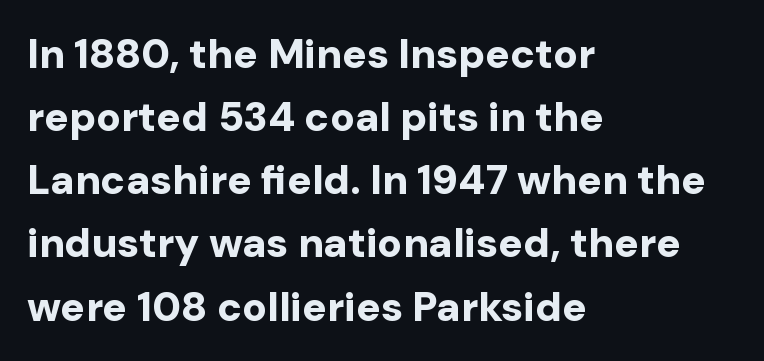
The image shows 41 px bold sans-serif type, upright; set left-aligned, normal line spacing (1.54x), normal letter spacing, not underlined; low stroke contrast and a medium x-height.
